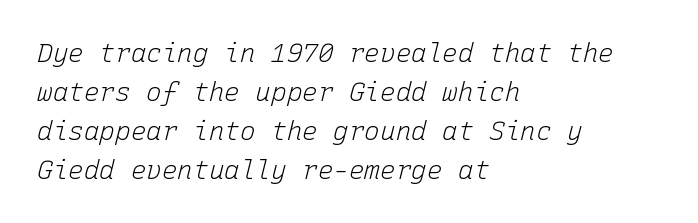
Quick note: italic. The face used here is rendered with its standard letterfit. Counters stay open thanks to moderate or lighter strokes. If you drew a ruler down the left edge, every line would touch it. Vertical spacing — default.
